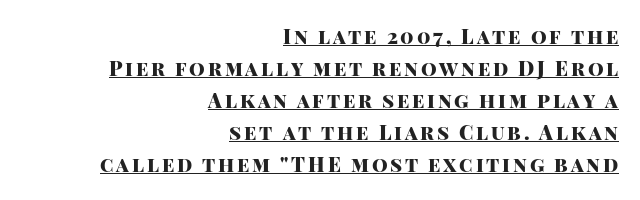
Q: Is the text bold? A: Yes.
Q: Is the text italic (slanted)? A: No, it is upright.
Q: Is the text underlined? A: Yes.
Q: How is the paragraph aligned? A: Right-aligned.
Q: Is the spacing between lines tight, normal or loose? A: Normal.
